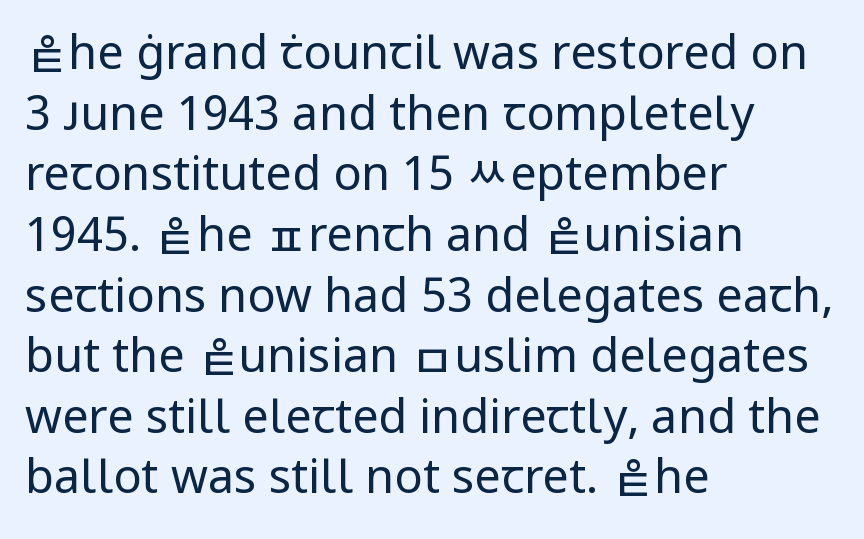
{"serif": "no", "italic": "no", "bold": "no", "weight": "regular", "width": "normal", "stroke_contrast": "low", "x_height": "medium", "monospaced": "no", "underline": "no", "align": "left", "line_spacing": "normal", "line_spacing_ratio": 1.29, "letter_spacing": "normal", "letter_spacing_em": 0.0, "glyph_px": 47}
